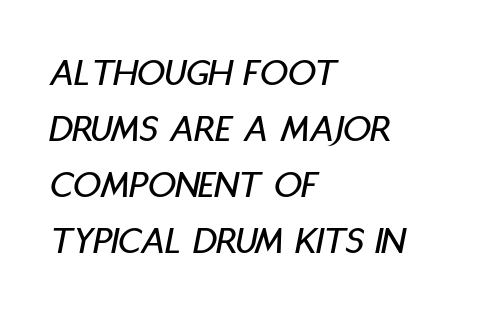
{"italic": "yes", "lean": "right", "slant_degrees": 11, "width": "condensed", "stroke_contrast": "low", "x_height": "large", "monospaced": "no", "underline": "no", "align": "left", "line_spacing": "normal", "line_spacing_ratio": 1.44, "letter_spacing": "normal", "letter_spacing_em": 0.0, "glyph_px": 39}
